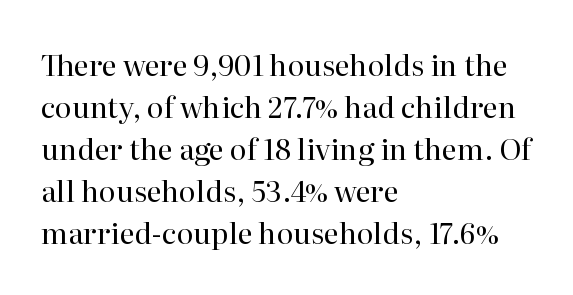
The image shows 29 px regular-weight serif type, upright; set left-aligned, normal line spacing (1.45x), normal letter spacing, not underlined; high stroke contrast and a medium x-height.
